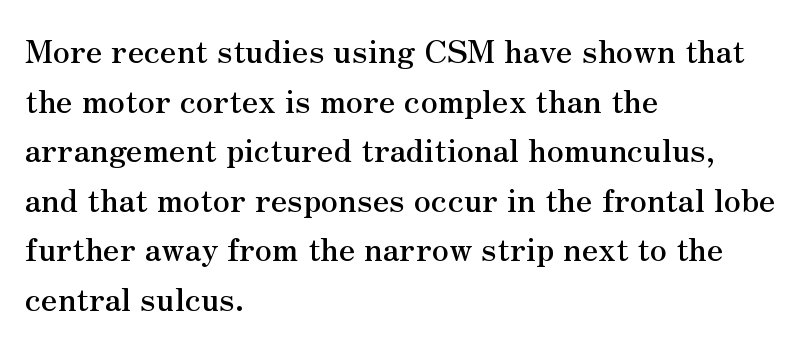
{"serif": "yes", "italic": "no", "width": "normal", "stroke_contrast": "medium", "x_height": "small", "monospaced": "no", "underline": "no", "align": "left", "line_spacing": "normal", "line_spacing_ratio": 1.55, "letter_spacing": "normal", "letter_spacing_em": 0.0, "glyph_px": 32}
